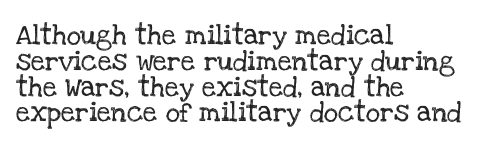
Q: Is the text italic (slanted)? A: No, it is upright.
Q: Is the text underlined? A: No.
Q: How is the paragraph aligned? A: Left-aligned.
Q: Is the spacing between letters normal or unusually wide? A: Normal.
Q: Is the spacing between lines tight, normal or loose? A: Normal.
